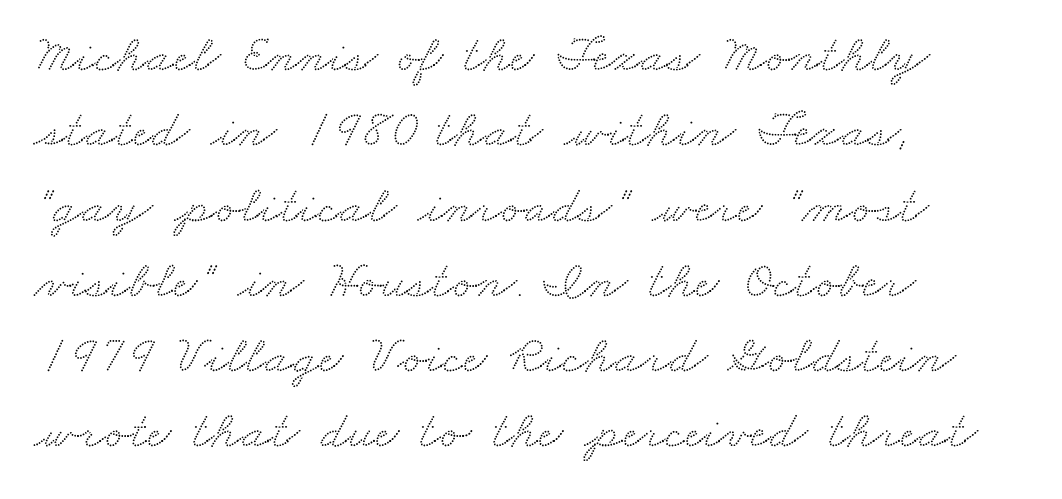
The characters display serif detailing at their extremities. Here the designer chose a conventional face with non-uniform glyph widths. The gaps between neighbouring characters are ordinary and unremarkable. Left-aligned paragraph, ragged on the right. The rendering uses a moderate line-height, typical for paragraphs.
